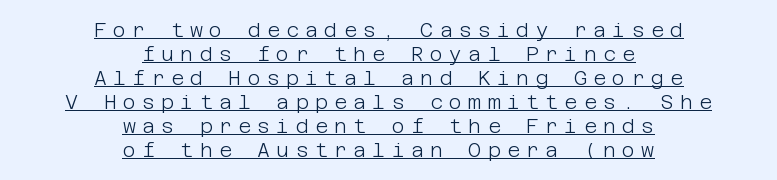
Q: Is the text bold? A: No.
Q: Is the text italic (slanted)? A: No, it is upright.
Q: Is the text underlined? A: Yes.
Q: How is the paragraph aligned? A: Centered.
Q: Is the spacing between letters normal or unusually wide? A: Unusually wide.
